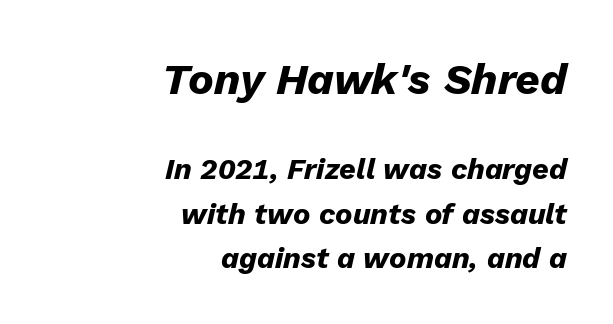
The image shows 43 px heavy type, italic (leaning right); set right-aligned, normal line spacing (1.53x), normal letter spacing, not underlined; the first (top) block is 1.48x larger; low stroke contrast and a medium x-height.
